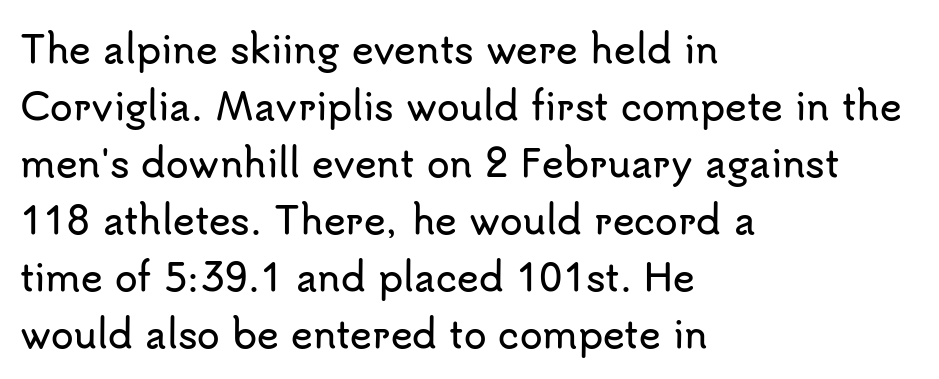
{"serif": "no", "italic": "no", "width": "normal", "stroke_contrast": "low", "x_height": "small", "monospaced": "no", "underline": "no", "align": "left", "line_spacing": "normal", "line_spacing_ratio": 1.54, "letter_spacing": "normal", "letter_spacing_em": 0.0, "glyph_px": 37}
